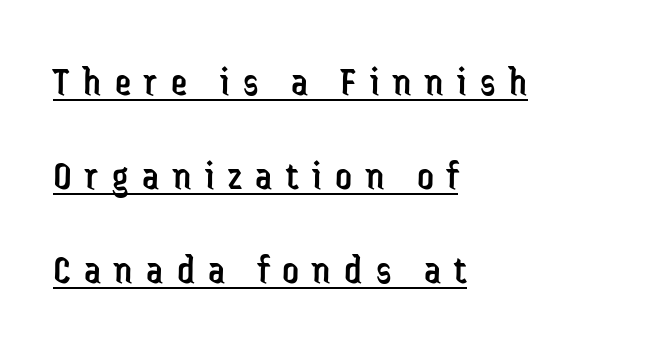
{"serif": "no", "italic": "no", "bold": "no", "weight": "regular", "width": "condensed", "stroke_contrast": "low", "x_height": "medium", "monospaced": "no", "underline": "yes", "align": "left", "line_spacing": "loose", "line_spacing_ratio": 2.29, "letter_spacing": "wide", "letter_spacing_em": 0.33, "glyph_px": 41}
